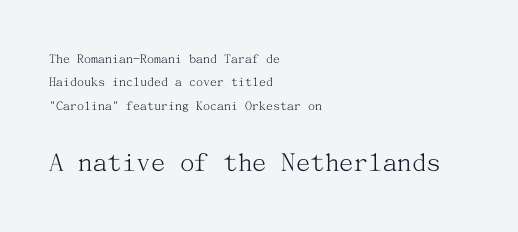
The line texture is even and compact thanks to regular tracking. Layout note: lines flush left. A typesetter would call this leading conventional body-copy spacing. The gap between lines stays unmarked. The characters display serif detailing at their extremities. Larger block? The one below; the one above is distinctly smaller.
